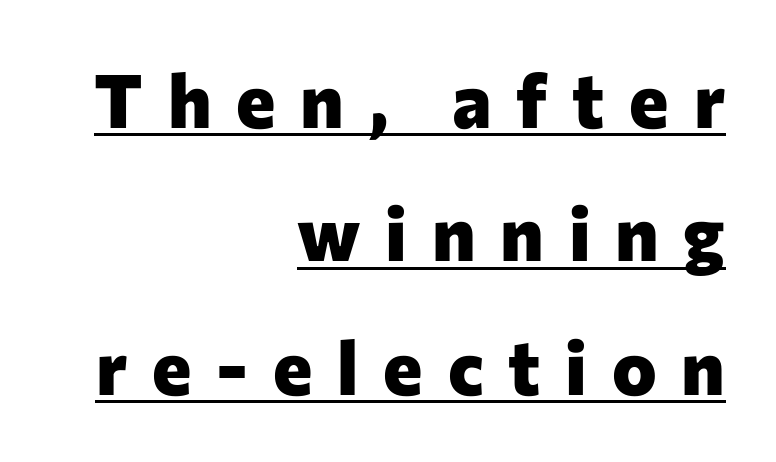
The face used here is rendered with a markedly widened letterfit. Are there feet on the stems? There aren't — it's a sans. You could not count columns in this text — the font is proportionally spaced. This sample uses an upright cut, with every glyph sitting square on the baseline. Caption: bold face, heavy strokes. Every word sits above its own underline.
